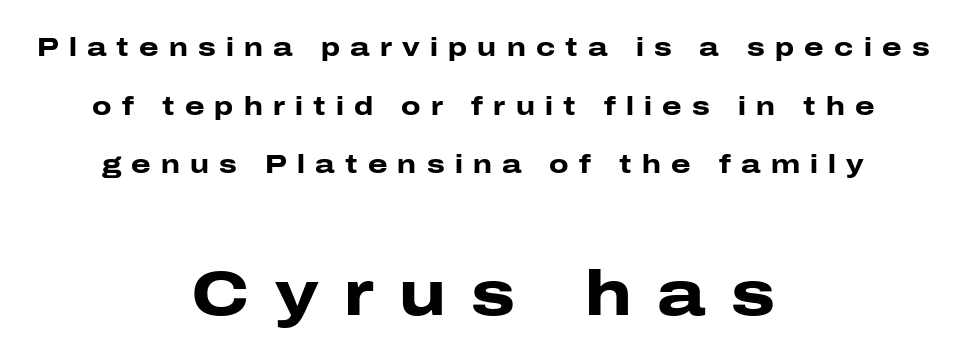
Both edges are ragged and mirror each other, which tells us the setting is centered. This rendering widens character spacing well past its baseline value. Quick note: underline off. A roman cut, with each character standing at attention. Visually, the bottom section dominates because its glyphs are scaled up.
